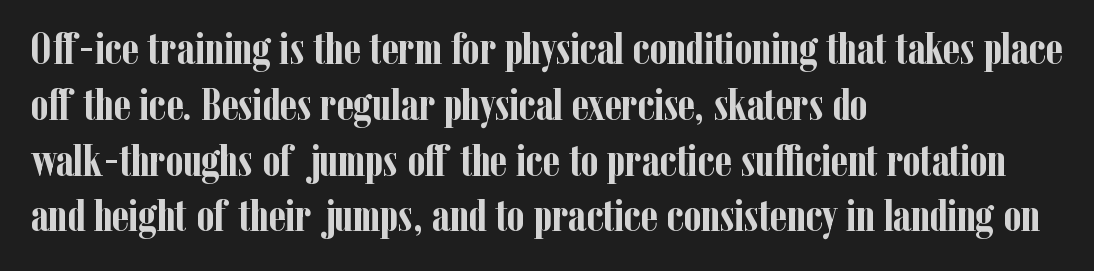
The image shows 45 px semibold, condensed serif type, upright; set left-aligned, line spacing 1.24x, normal letter spacing, not underlined; low stroke contrast and a medium x-height.
